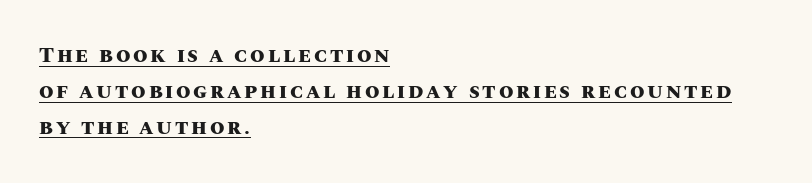
Q: Is the text bold? A: Yes.
Q: Is the text italic (slanted)? A: No, it is upright.
Q: Is the text underlined? A: Yes.
Q: How is the paragraph aligned? A: Left-aligned.
